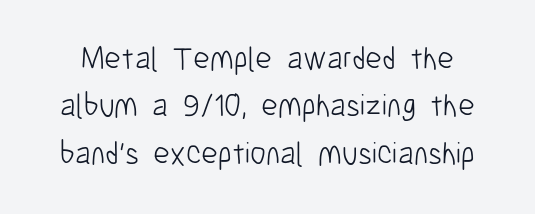
The image shows 32 px light, condensed sans-serif type, upright; set normal line spacing (1.48x), normal letter spacing, not underlined; low stroke contrast and a medium x-height.
